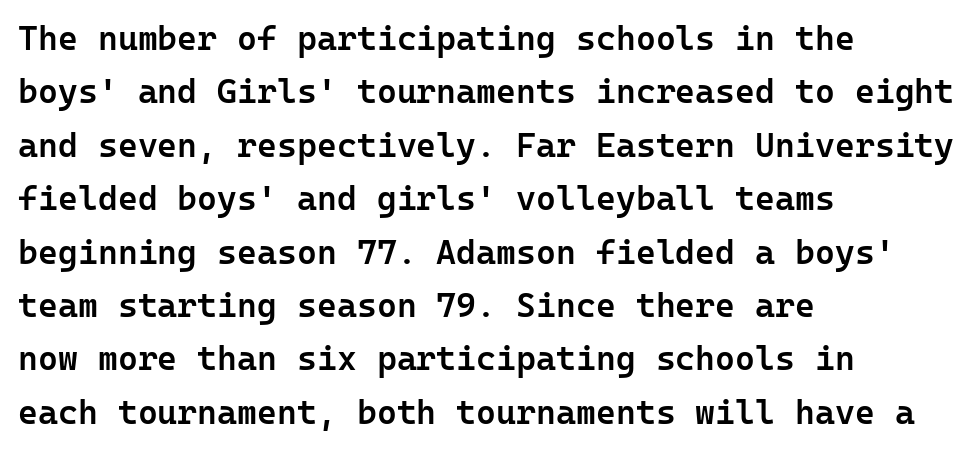
{"serif": "no", "italic": "no", "bold": "semi", "weight": "semibold", "width": "normal", "stroke_contrast": "low", "x_height": "medium", "underline": "no", "align": "left", "line_spacing": "normal", "line_spacing_ratio": 1.57, "letter_spacing": "normal", "letter_spacing_em": 0.0, "glyph_px": 34}
